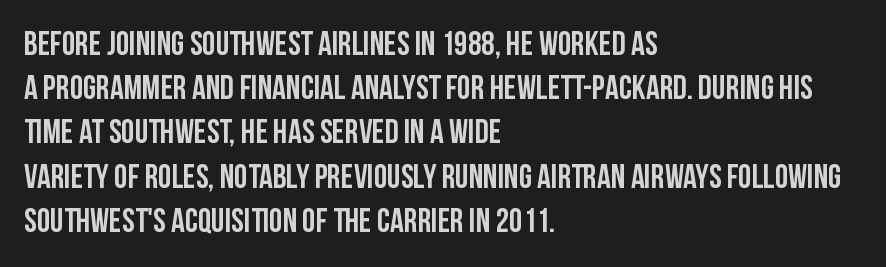
The image shows 34 px condensed sans-serif type, upright; set left-aligned, normal line spacing (1.3x), normal letter spacing, not underlined; low stroke contrast and a large x-height.
